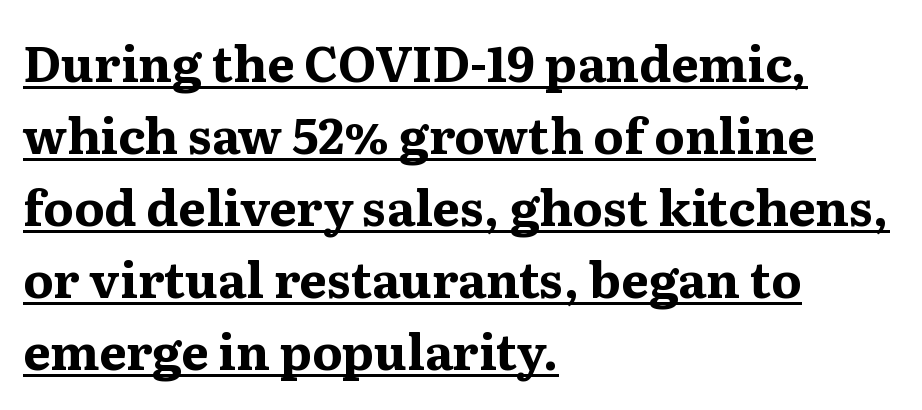
{"serif": "yes", "italic": "no", "bold": "yes", "weight": "bold", "width": "normal", "stroke_contrast": "medium", "x_height": "medium", "monospaced": "no", "underline": "yes", "align": "left", "line_spacing": "normal", "line_spacing_ratio": 1.47, "letter_spacing": "normal", "letter_spacing_em": 0.0, "glyph_px": 49}
